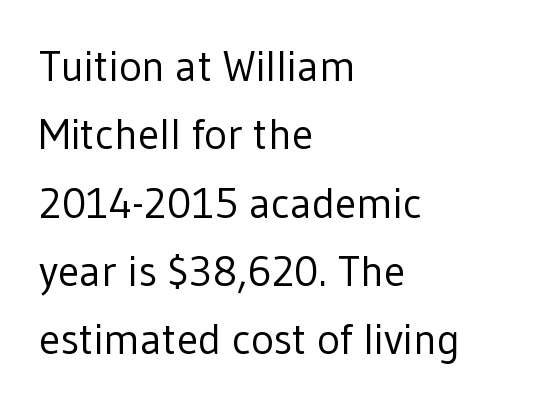
{"serif": "no", "italic": "no", "bold": "no", "weight": "regular", "width": "normal", "stroke_contrast": "low", "x_height": "medium", "monospaced": "no", "underline": "no", "align": "left", "line_spacing": "normal", "line_spacing_ratio": 1.59, "letter_spacing": "normal", "letter_spacing_em": 0.0, "glyph_px": 43}
